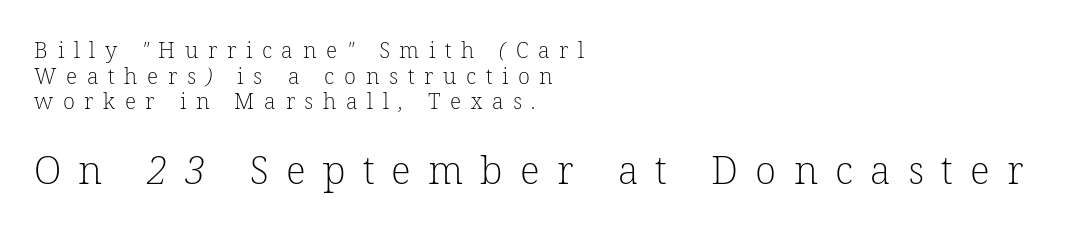
Check the space under the baseline: it is left empty. The passage shown begins with its smaller block and ends with its larger one. Short note: letters widely spaced. The rendering uses natural spacing where letterforms have individual widths. The font is comparable to plain body text, perhaps lighter.
